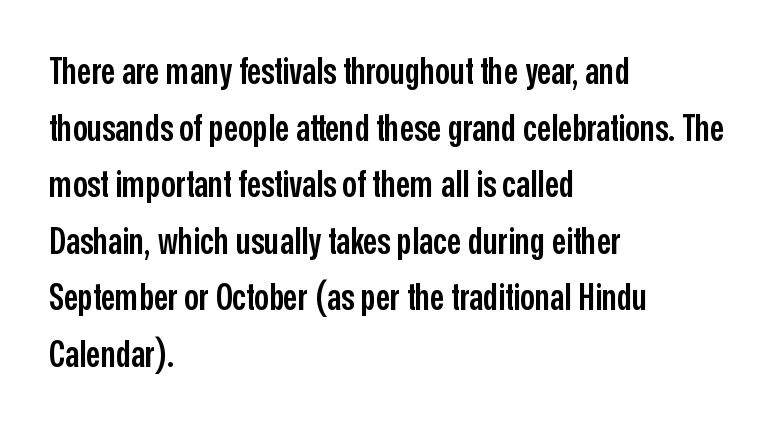
The image shows 36 px semibold, condensed sans-serif type, upright; set left-aligned, normal line spacing (1.57x), normal letter spacing, not underlined; low stroke contrast and a medium x-height.
